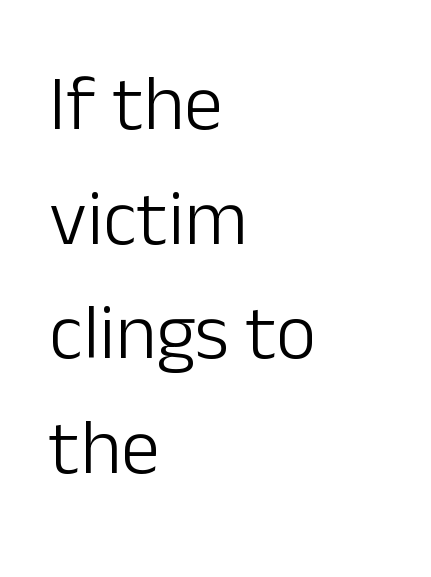
{"serif": "no", "italic": "no", "bold": "no", "weight": "light", "width": "normal", "stroke_contrast": "low", "x_height": "medium", "monospaced": "no", "underline": "no", "align": "left", "line_spacing": "normal", "line_spacing_ratio": 1.47, "letter_spacing": "normal", "letter_spacing_em": 0.0, "glyph_px": 78}
